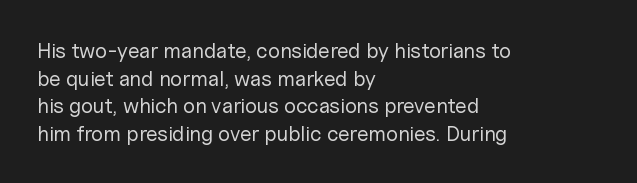
Q: Is the text bold? A: No.
Q: Is the text italic (slanted)? A: No, it is upright.
Q: Is the text underlined? A: No.
Q: How is the paragraph aligned? A: Left-aligned.
Q: Is the spacing between letters normal or unusually wide? A: Normal.
Q: Is the spacing between lines tight, normal or loose? A: Normal.
